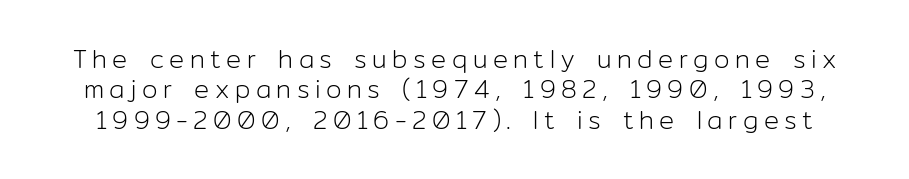
The image shows 25 px text type, upright; set line spacing 1.22x, unusually wide letter spacing (+0.22 em), not underlined.
